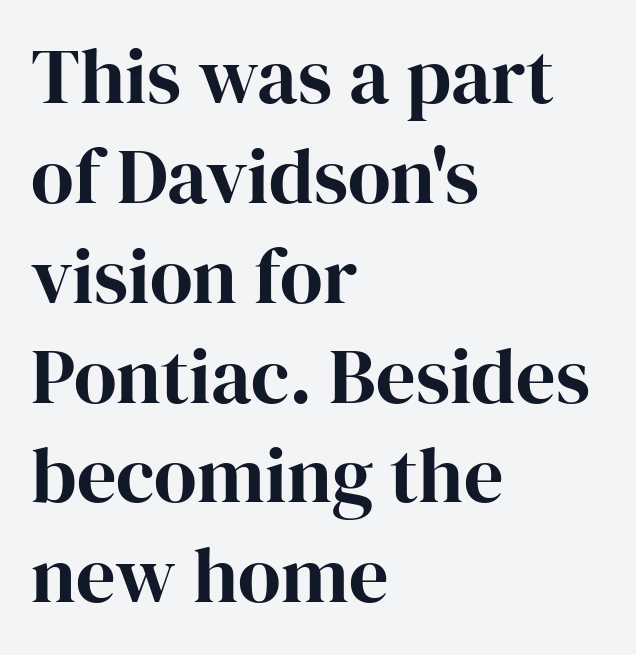
Q: Is the text italic (slanted)? A: No, it is upright.
Q: Is the typeface a serif or a sans-serif typeface? A: Serif.
Q: Is the text underlined? A: No.
Q: How is the paragraph aligned? A: Left-aligned.
Q: Is the spacing between letters normal or unusually wide? A: Normal.
Q: Is the spacing between lines tight, normal or loose? A: Normal.
Q: Width (condensed, normal, or wide)? A: Normal.
Q: Stroke contrast? A: High.
Q: x-height? A: Medium.
Q: Monospaced? A: No.
